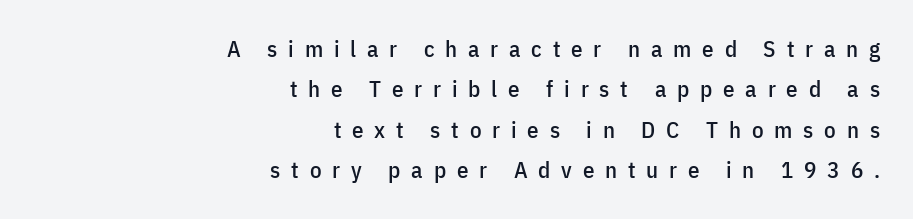
{"italic": "no", "underline": "no", "align": "right", "line_spacing_ratio": 1.76, "letter_spacing": "wide", "letter_spacing_em": 0.47, "glyph_px": 23}
